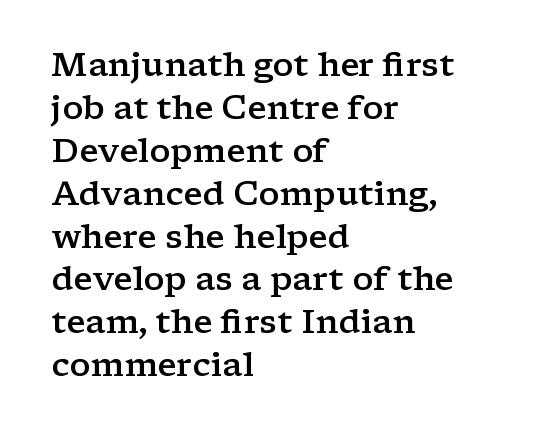
The image shows 33 px semibold, wide serif type, upright; set left-aligned, normal line spacing (1.3x), normal letter spacing, not underlined; low stroke contrast and a medium x-height.
